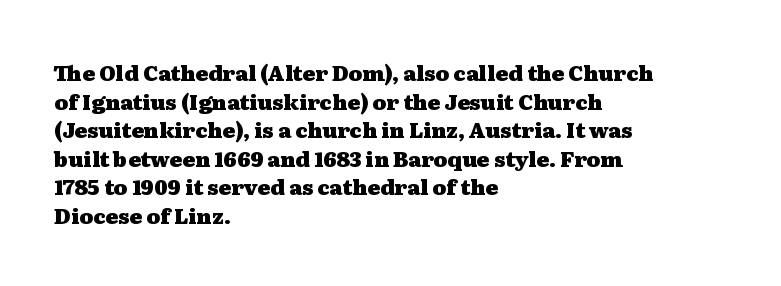
The image shows 21 px bold type, upright; set left-aligned, normal line spacing (1.36x), normal letter spacing, not underlined.
